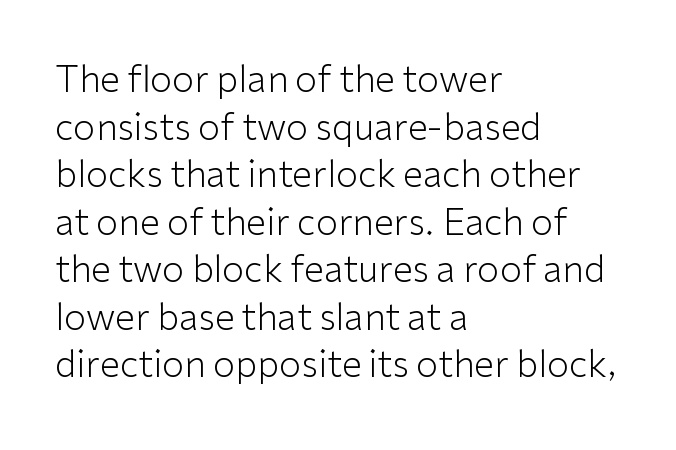
Q: Is the text bold? A: No.
Q: Is the text italic (slanted)? A: No, it is upright.
Q: Is the typeface a serif or a sans-serif typeface? A: Sans-serif.
Q: Is the text underlined? A: No.
Q: How is the paragraph aligned? A: Left-aligned.
Q: Is the spacing between letters normal or unusually wide? A: Normal.
Q: Is the spacing between lines tight, normal or loose? A: Normal.
Q: Width (condensed, normal, or wide)? A: Normal.
Q: Stroke contrast? A: Low.
Q: x-height? A: Medium.
Q: Monospaced? A: No.
